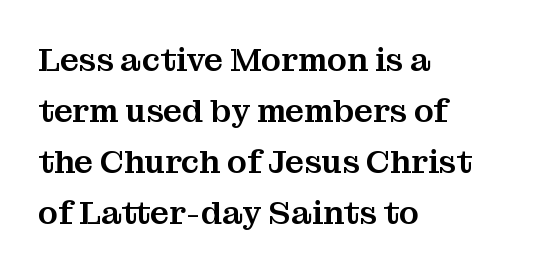
Ascenders rise straight up at ninety degrees. A typesetter would call this proportional, since set widths differ per character. This rendering employs a face with finishing strokes, i.e., a serif. Baseline-to-baseline distance is the conventional proportion of letter height. Decoration check: the copy has no underline.
